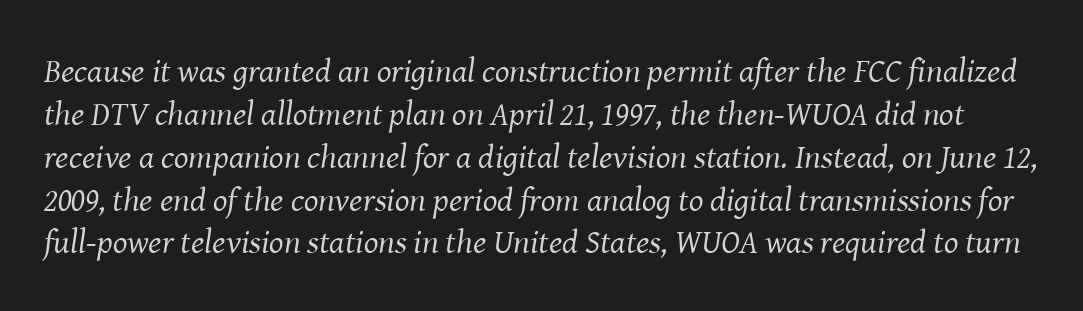
The image shows 34 px regular-weight serif type, italic (leaning right); set normal line spacing (1.26x), normal letter spacing, not underlined; medium stroke contrast and a medium x-height.
